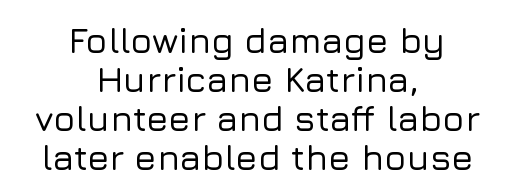
The image shows 36 px sans-serif type, upright; set centered, tight line spacing (1.08x), normal letter spacing, not underlined; low stroke contrast and a medium x-height.
